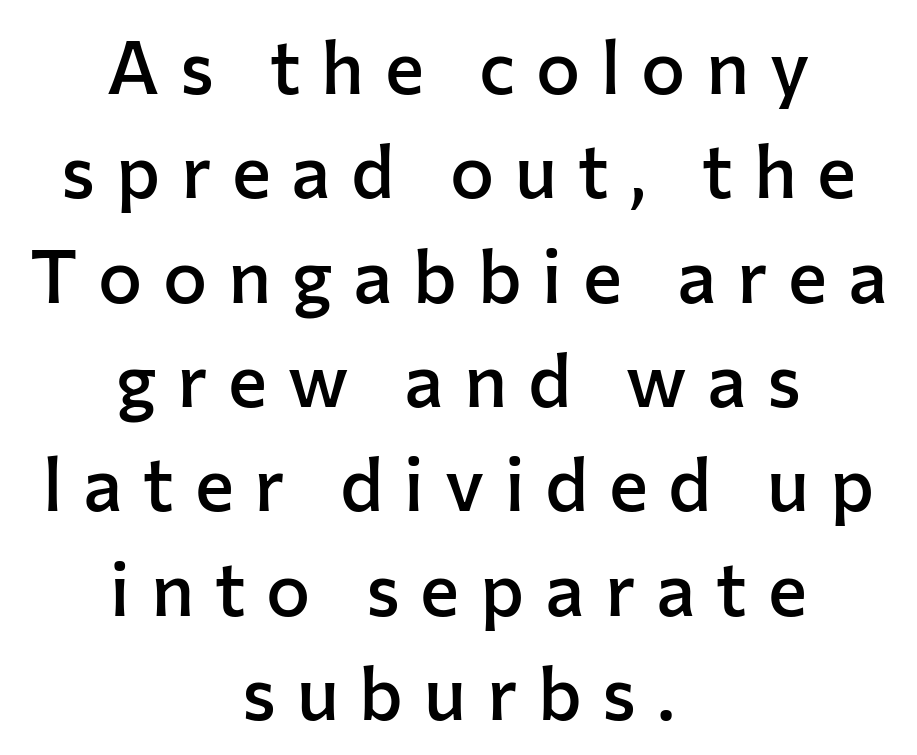
The image shows 74 px semibold sans-serif type, upright; set centered, normal line spacing (1.41x), unusually wide letter spacing (+0.28 em), not underlined; low stroke contrast and a medium x-height.
